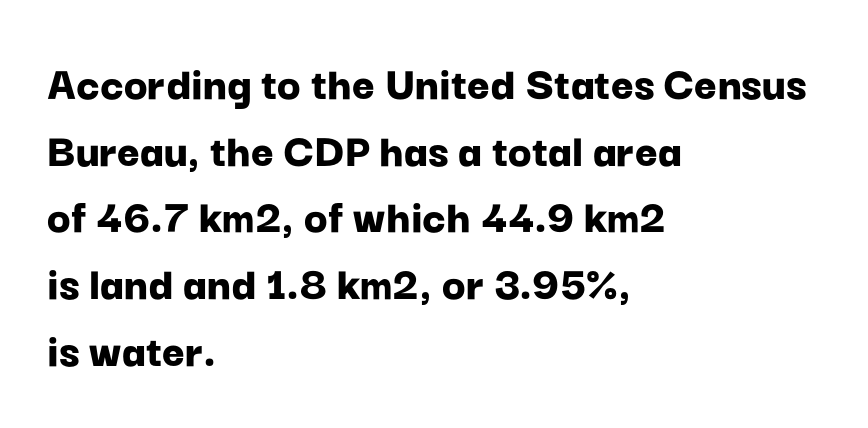
Each letter's strokes conclude bluntly, with no projecting serifs. Vertical spacing — default. Teacher's note: observe the even left margin — that is flush-left alignment. These words are printed bold, with thick strokes throughout.
